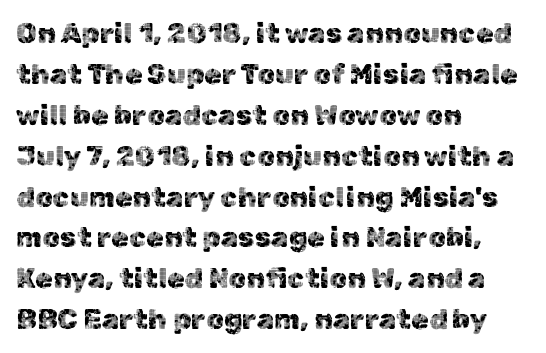
{"serif": "no", "italic": "no", "width": "normal", "x_height": "medium", "monospaced": "no", "underline": "no", "align": "left", "line_spacing": "normal", "line_spacing_ratio": 1.46, "letter_spacing": "normal", "letter_spacing_em": 0.0, "glyph_px": 28}
